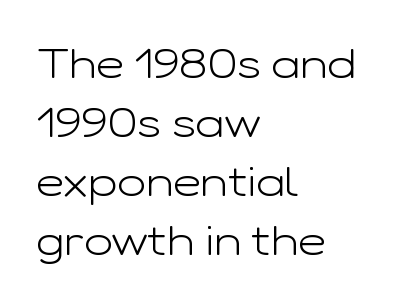
Q: Is the text bold? A: No.
Q: Is the text italic (slanted)? A: No, it is upright.
Q: Is the typeface a serif or a sans-serif typeface? A: Sans-serif.
Q: Is the text underlined? A: No.
Q: How is the paragraph aligned? A: Left-aligned.
Q: Is the spacing between letters normal or unusually wide? A: Normal.
Q: Is the spacing between lines tight, normal or loose? A: Normal.
Q: Width (condensed, normal, or wide)? A: Wide.
Q: Stroke contrast? A: Low.
Q: x-height? A: Medium.
Q: Monospaced? A: No.
